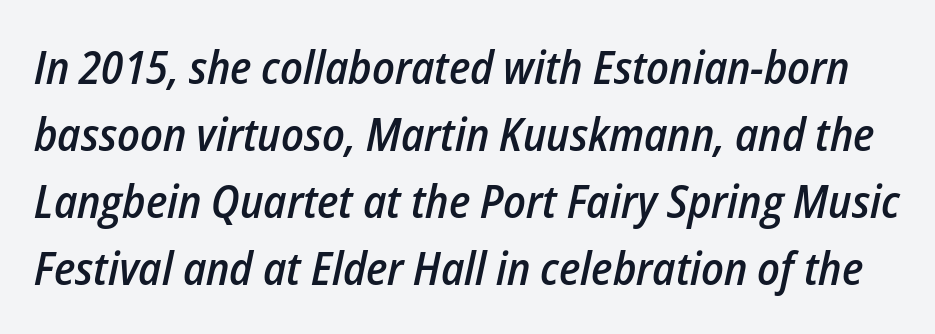
{"italic": "yes", "lean": "right", "slant_degrees": 12, "bold": "semi", "weight": "semibold", "width": "condensed", "stroke_contrast": "low", "x_height": "medium", "monospaced": "no", "underline": "no", "line_spacing": "normal", "line_spacing_ratio": 1.46, "letter_spacing": "normal", "letter_spacing_em": 0.0, "glyph_px": 46}
